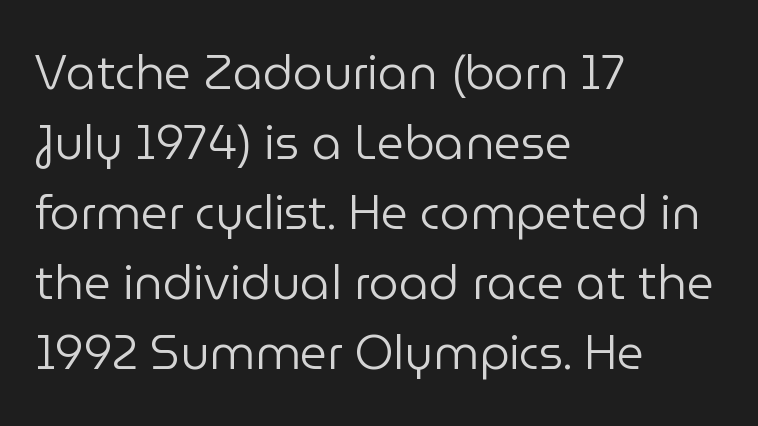
Q: Is the text bold? A: No.
Q: Is the text italic (slanted)? A: No, it is upright.
Q: Is the typeface a serif or a sans-serif typeface? A: Sans-serif.
Q: Is the text underlined? A: No.
Q: How is the paragraph aligned? A: Left-aligned.
Q: Is the spacing between letters normal or unusually wide? A: Normal.
Q: Is the spacing between lines tight, normal or loose? A: Normal.
Q: Width (condensed, normal, or wide)? A: Normal.
Q: Stroke contrast? A: Low.
Q: x-height? A: Medium.
Q: Monospaced? A: No.
